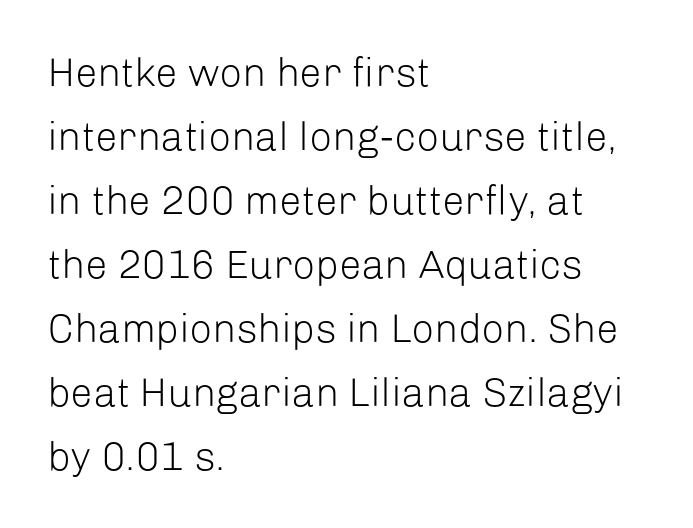
The image shows 40 px light sans-serif type, upright; set left-aligned, normal line spacing (1.6x), normal letter spacing, not underlined; low stroke contrast and a medium x-height.
